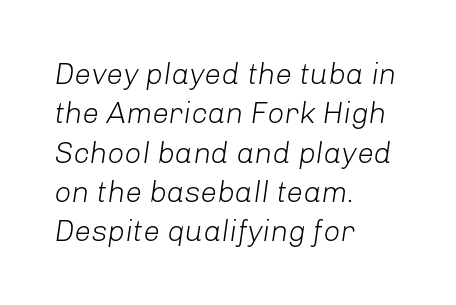
Q: Is the text bold? A: No.
Q: Is the text italic (slanted)? A: Yes, it leans right by about 8 degrees.
Q: Is the text underlined? A: No.
Q: How is the paragraph aligned? A: Left-aligned.
Q: Is the spacing between letters normal or unusually wide? A: Normal.
Q: Is the spacing between lines tight, normal or loose? A: Normal.
Q: Width (condensed, normal, or wide)? A: Normal.
Q: Stroke contrast? A: Low.
Q: x-height? A: Medium.
Q: Monospaced? A: No.
